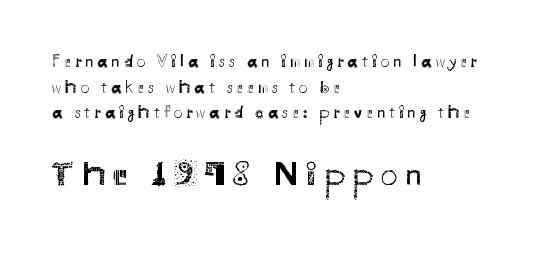
The image shows 34 px regular-weight sans-serif type, upright; set left-aligned, normal line spacing (1.51x), unusually wide letter spacing (+0.22 em), not underlined; the second (bottom) block is 2.0x larger; medium stroke contrast and a small x-height.
